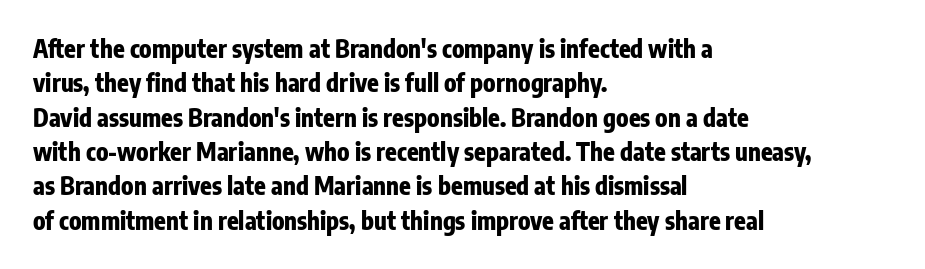
The image shows 24 px bold type, upright; set left-aligned, normal line spacing (1.43x), normal letter spacing, not underlined.
